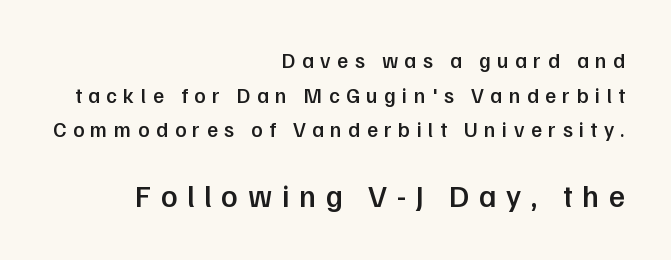
{"serif": "no", "italic": "no", "bold": "semi", "weight": "semibold", "width": "normal", "stroke_contrast": "low", "x_height": "medium", "monospaced": "no", "underline": "no", "align": "right", "line_spacing": "normal", "line_spacing_ratio": 1.65, "letter_spacing": "wide", "letter_spacing_em": 0.31, "larger_block": "second", "size_ratio": 1.48, "glyph_px": 31}
